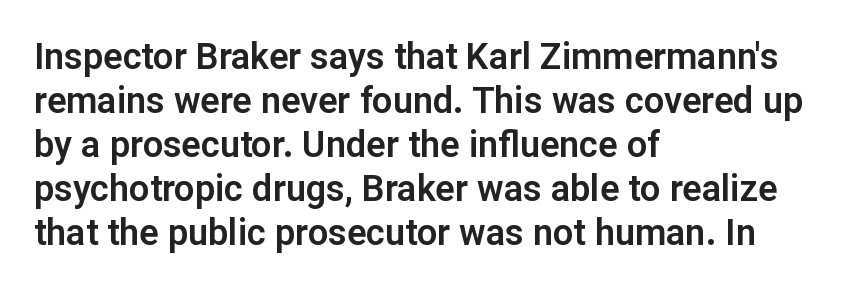
Q: Is the text italic (slanted)? A: No, it is upright.
Q: Is the typeface a serif or a sans-serif typeface? A: Sans-serif.
Q: Is the text underlined? A: No.
Q: How is the paragraph aligned? A: Left-aligned.
Q: Is the spacing between letters normal or unusually wide? A: Normal.
Q: Width (condensed, normal, or wide)? A: Normal.
Q: Stroke contrast? A: Low.
Q: x-height? A: Medium.
Q: Monospaced? A: No.
